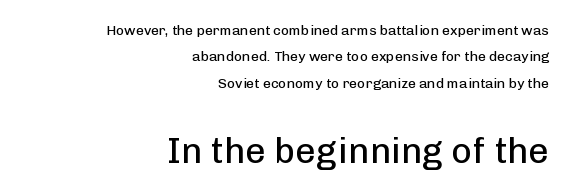
Q: Is the text bold? A: No.
Q: Is the text italic (slanted)? A: No, it is upright.
Q: Is the typeface a serif or a sans-serif typeface? A: Sans-serif.
Q: Is the text underlined? A: No.
Q: How is the paragraph aligned? A: Right-aligned.
Q: Is the spacing between letters normal or unusually wide? A: Normal.
Q: Which block of text is set in a larger size, the first (top) or the second (bottom)? A: The second (bottom) one.
Q: Width (condensed, normal, or wide)? A: Normal.
Q: Stroke contrast? A: Low.
Q: x-height? A: Medium.
Q: Monospaced? A: No.
